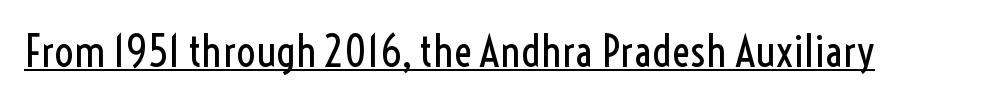
The image shows 43 px regular-weight, condensed sans-serif type, upright; set normal letter spacing, underlined; a medium x-height.
